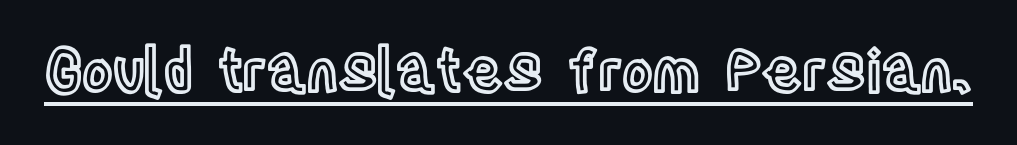
{"italic": "no", "width": "condensed", "x_height": "large", "monospaced": "no", "underline": "yes", "letter_spacing": "normal", "letter_spacing_em": 0.0, "glyph_px": 58}
